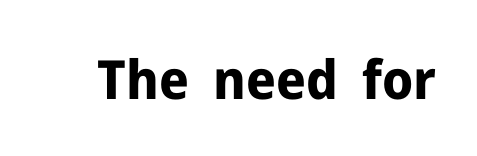
{"serif": "no", "italic": "no", "bold": "yes", "weight": "bold", "width": "normal", "stroke_contrast": "low", "x_height": "medium", "monospaced": "no", "underline": "no", "letter_spacing": "normal", "letter_spacing_em": 0.0, "glyph_px": 54}
